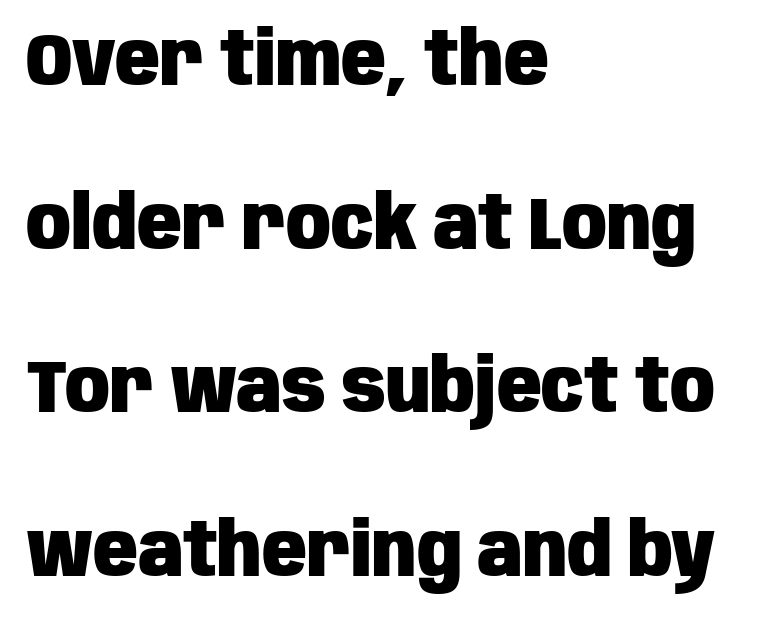
{"serif": "no", "italic": "no", "bold": "yes", "weight": "heavy", "width": "condensed", "stroke_contrast": "low", "x_height": "large", "monospaced": "no", "underline": "no", "align": "left", "line_spacing": "loose", "line_spacing_ratio": 2.21, "letter_spacing": "normal", "letter_spacing_em": 0.0, "glyph_px": 74}
